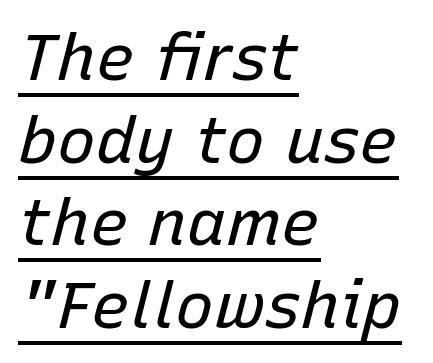
When letters slant like this, we call the style italic. Counters stay open thanks to moderate or lighter strokes. The face used here is proportionally spaced, like ordinary book or web type. The vertical gap from one line to the next is medium. Does a line run under the words? Yes, clearly.
